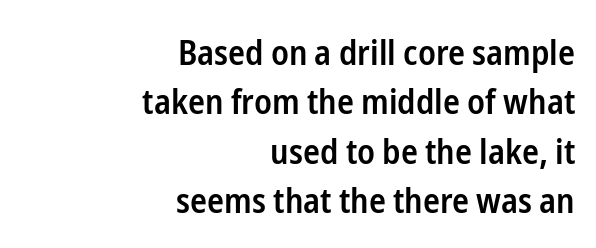
{"serif": "no", "italic": "no", "bold": "semi", "weight": "semibold", "width": "condensed", "stroke_contrast": "low", "x_height": "medium", "monospaced": "no", "underline": "no", "align": "right", "line_spacing": "normal", "line_spacing_ratio": 1.41, "letter_spacing": "normal", "letter_spacing_em": 0.0, "glyph_px": 35}
